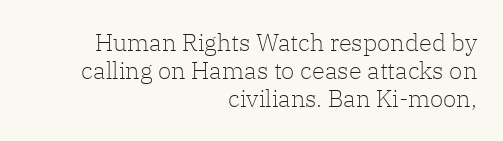
The image shows 24 px text type, upright; set right-aligned, line spacing 1.17x, normal letter spacing, not underlined.
